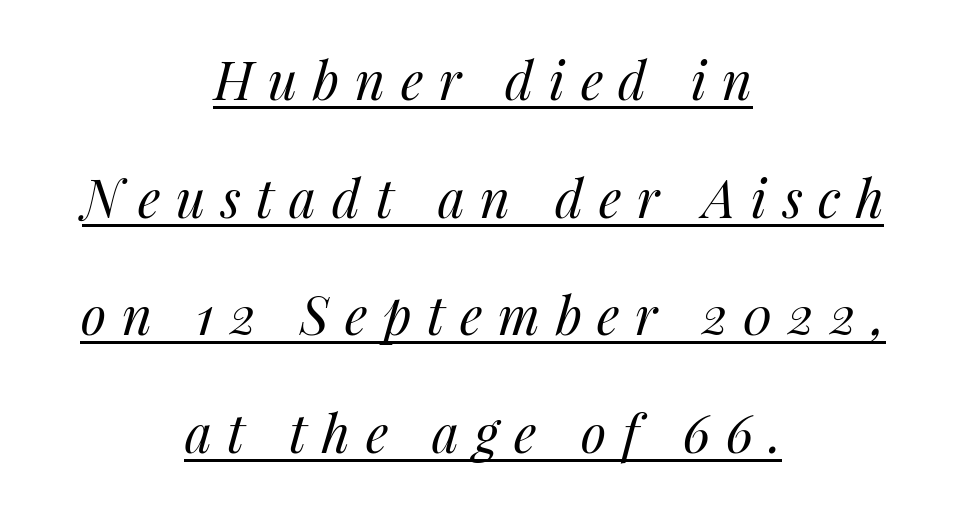
{"italic": "yes", "lean": "right", "slant_degrees": 14, "bold": "no", "weight": "regular", "width": "normal", "stroke_contrast": "medium", "x_height": "medium", "monospaced": "no", "underline": "yes", "align": "center", "line_spacing": "loose", "line_spacing_ratio": 2.26, "letter_spacing": "wide", "letter_spacing_em": 0.3, "glyph_px": 52}
